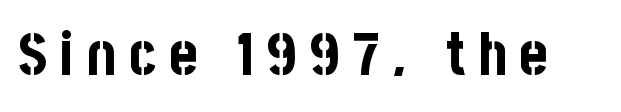
The image shows 60 px bold, condensed sans-serif type, upright; set unusually wide letter spacing (+0.21 em), not underlined; low stroke contrast and a large x-height.
